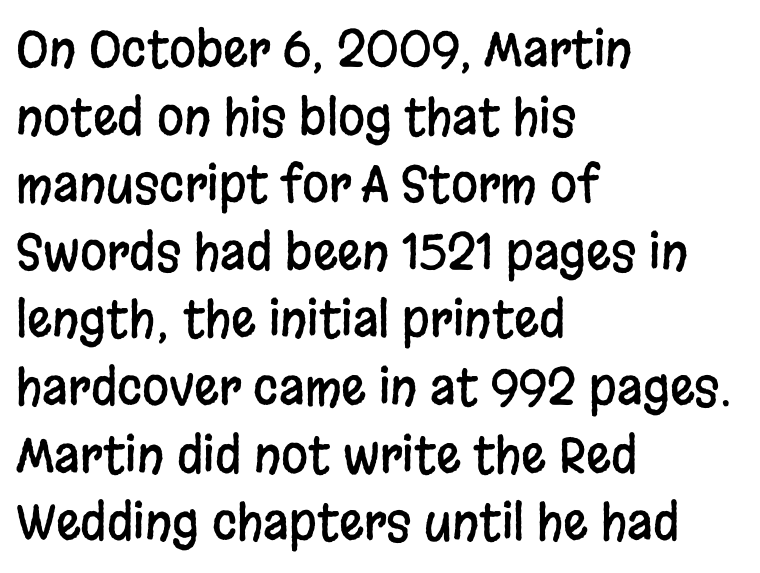
The image shows 49 px condensed sans-serif type, upright; set left-aligned, normal line spacing (1.38x), normal letter spacing, not underlined; low stroke contrast and a large x-height.
